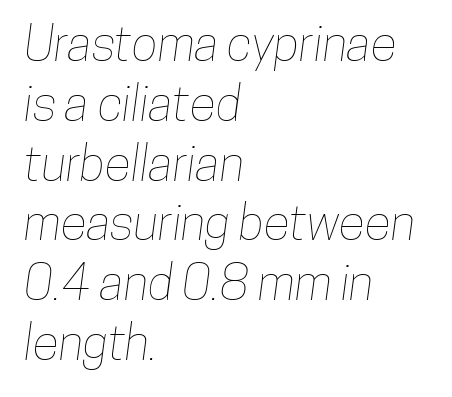
All the whitespace from short lines collects on the right. Here the designer chose a conventional face with non-uniform glyph widths. The string is rendered with underlining switched off. Glyph-to-glyph distance matches everyday printed text.
